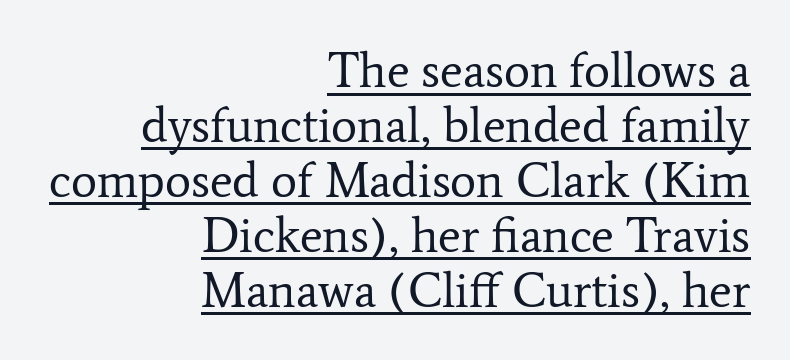
Q: Is the text bold? A: No.
Q: Is the text italic (slanted)? A: No, it is upright.
Q: Is the typeface a serif or a sans-serif typeface? A: Serif.
Q: Is the text underlined? A: Yes.
Q: How is the paragraph aligned? A: Right-aligned.
Q: Is the spacing between letters normal or unusually wide? A: Normal.
Q: Is the spacing between lines tight, normal or loose? A: Tight.
Q: Width (condensed, normal, or wide)? A: Normal.
Q: Stroke contrast? A: Low.
Q: x-height? A: Medium.
Q: Monospaced? A: No.
